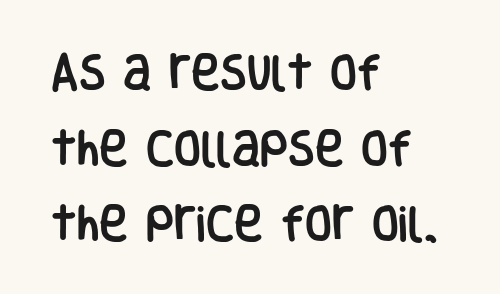
Leftover space on each line is placed entirely after the last word. Nope, no serifs anywhere on these letters. Quick note: interline space is abundant. Tracking value appears to be zero — textbook default spacing. Varying glyph widths throughout — classic text-font behaviour.
